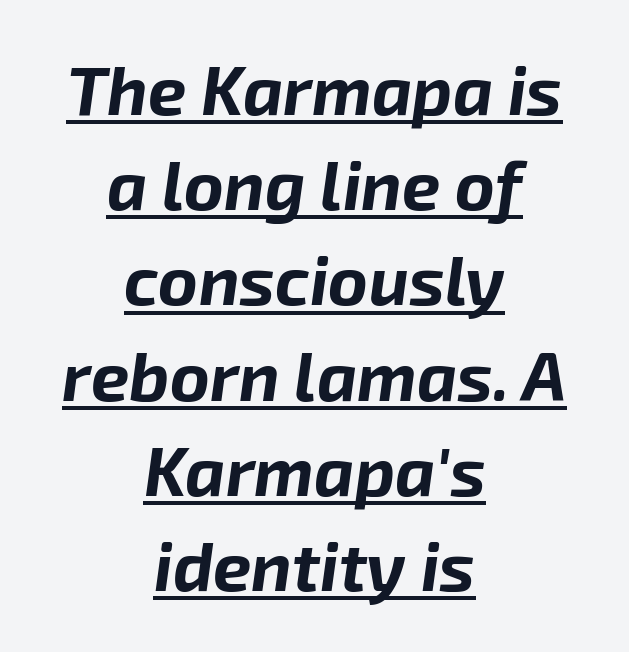
Q: Is the text bold? A: Yes.
Q: Is the text italic (slanted)? A: Yes, it leans right by about 8 degrees.
Q: Is the text underlined? A: Yes.
Q: How is the paragraph aligned? A: Centered.
Q: Is the spacing between letters normal or unusually wide? A: Normal.
Q: Is the spacing between lines tight, normal or loose? A: Normal.
Q: Width (condensed, normal, or wide)? A: Normal.
Q: Stroke contrast? A: Low.
Q: x-height? A: Medium.
Q: Monospaced? A: No.
